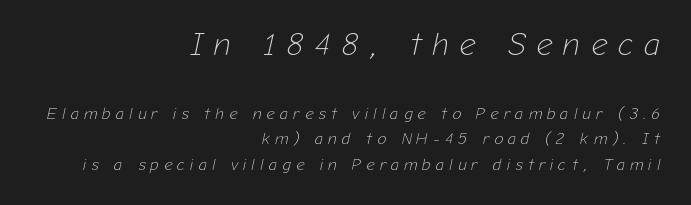
A quiet, ordinary-to-light weight characterises the typeface. The face used here is proportionally spaced, like ordinary book or web type. Reading down the column, the eye jumps a familiar distance to each next line. Casual observation: everything's shoved over to the right.
